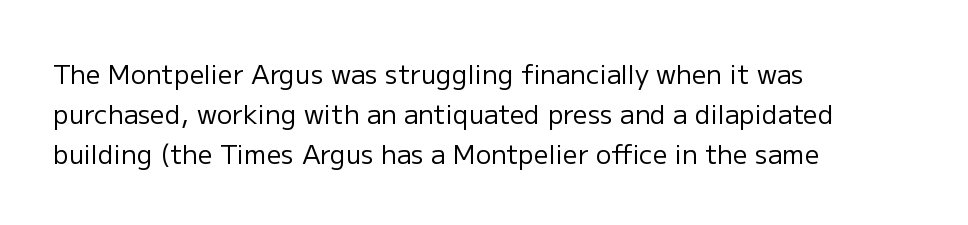
Q: Is the text bold? A: No.
Q: Is the text italic (slanted)? A: No, it is upright.
Q: Is the text underlined? A: No.
Q: How is the paragraph aligned? A: Left-aligned.
Q: Is the spacing between letters normal or unusually wide? A: Normal.
Q: Is the spacing between lines tight, normal or loose? A: Normal.
